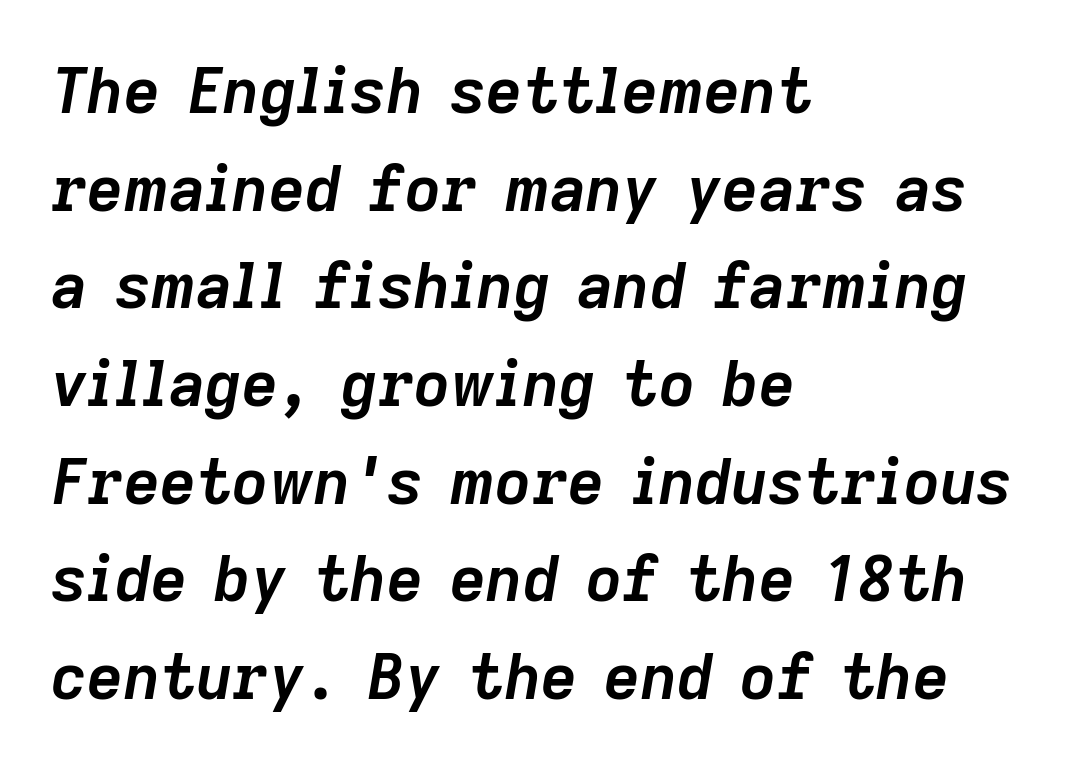
The image shows 63 px semibold type, italic (leaning right); set left-aligned, normal line spacing (1.55x), normal letter spacing, not underlined; low stroke contrast and a medium x-height.
